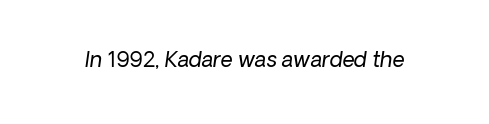
Q: Is the text bold? A: No.
Q: Is the text italic (slanted)? A: Yes, it leans right by about 8 degrees.
Q: Is the text underlined? A: No.
Q: Is the spacing between letters normal or unusually wide? A: Normal.
